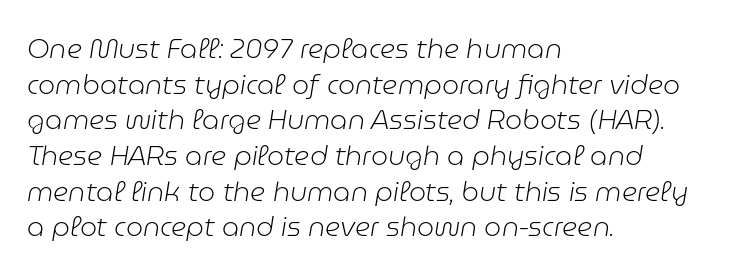
The image shows 27 px text type, italic (leaning right); set left-aligned, normal line spacing (1.32x), normal letter spacing, not underlined.
